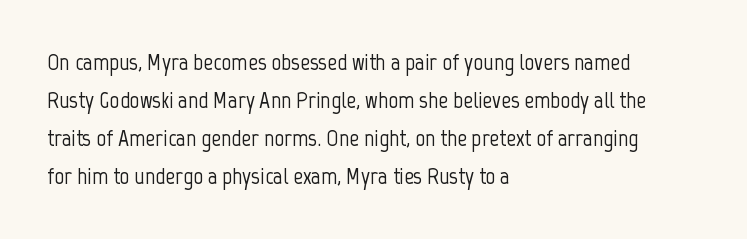
The image shows 24 px text type, upright; set left-aligned, normal line spacing (1.59x), normal letter spacing, not underlined.
